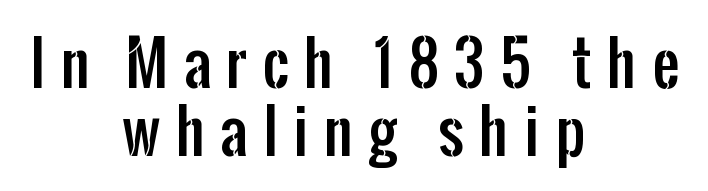
Q: Is the text italic (slanted)? A: No, it is upright.
Q: Is the typeface a serif or a sans-serif typeface? A: Sans-serif.
Q: Is the text underlined? A: No.
Q: How is the paragraph aligned? A: Centered.
Q: Is the spacing between letters normal or unusually wide? A: Unusually wide.
Q: Is the spacing between lines tight, normal or loose? A: Tight.
Q: Width (condensed, normal, or wide)? A: Condensed.
Q: Stroke contrast? A: Low.
Q: x-height? A: Medium.
Q: Monospaced? A: No.
